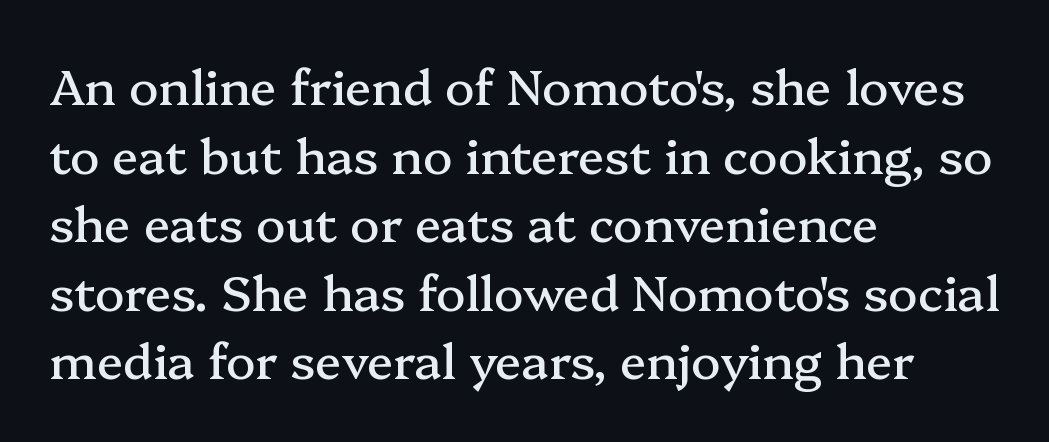
Q: Is the text italic (slanted)? A: No, it is upright.
Q: Is the typeface a serif or a sans-serif typeface? A: Serif.
Q: Is the text underlined? A: No.
Q: How is the paragraph aligned? A: Left-aligned.
Q: Is the spacing between letters normal or unusually wide? A: Normal.
Q: Is the spacing between lines tight, normal or loose? A: Normal.
Q: Width (condensed, normal, or wide)? A: Normal.
Q: Stroke contrast? A: Medium.
Q: x-height? A: Medium.
Q: Monospaced? A: No.
